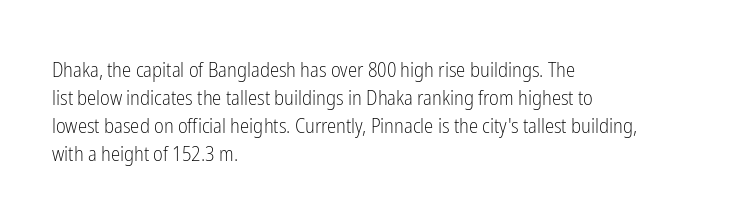
{"italic": "no", "bold": "no", "underline": "no", "align": "left", "line_spacing": "normal", "line_spacing_ratio": 1.33, "letter_spacing": "normal", "letter_spacing_em": 0.0, "glyph_px": 21}
